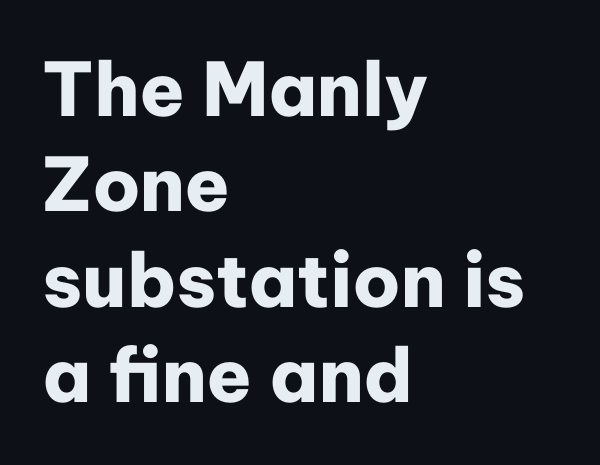
Plenty of ink on the page — the face is bold. These lines were composed using upright roman letters. Line beginnings align vertically; line endings do not. Type without underlining. A typesetter would label this face a sans. Whoever set this chose a conventional vertical rhythm.
